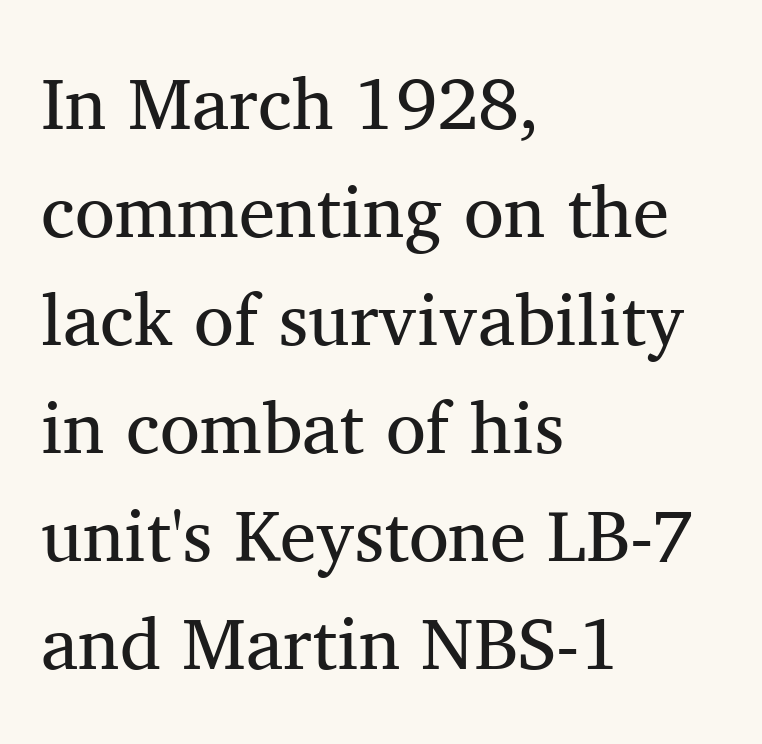
Q: Is the text bold? A: No.
Q: Is the text italic (slanted)? A: No, it is upright.
Q: Is the typeface a serif or a sans-serif typeface? A: Serif.
Q: Is the text underlined? A: No.
Q: How is the paragraph aligned? A: Left-aligned.
Q: Is the spacing between letters normal or unusually wide? A: Normal.
Q: Is the spacing between lines tight, normal or loose? A: Normal.
Q: Width (condensed, normal, or wide)? A: Normal.
Q: Stroke contrast? A: Medium.
Q: x-height? A: Medium.
Q: Monospaced? A: No.
